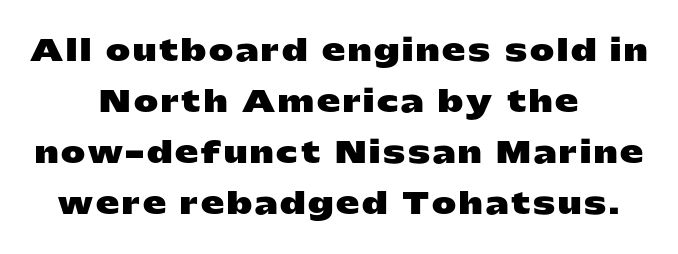
Q: Is the text bold? A: Yes.
Q: Is the text italic (slanted)? A: No, it is upright.
Q: Is the typeface a serif or a sans-serif typeface? A: Sans-serif.
Q: Is the text underlined? A: No.
Q: How is the paragraph aligned? A: Centered.
Q: Width (condensed, normal, or wide)? A: Wide.
Q: Stroke contrast? A: Low.
Q: x-height? A: Medium.
Q: Monospaced? A: No.
